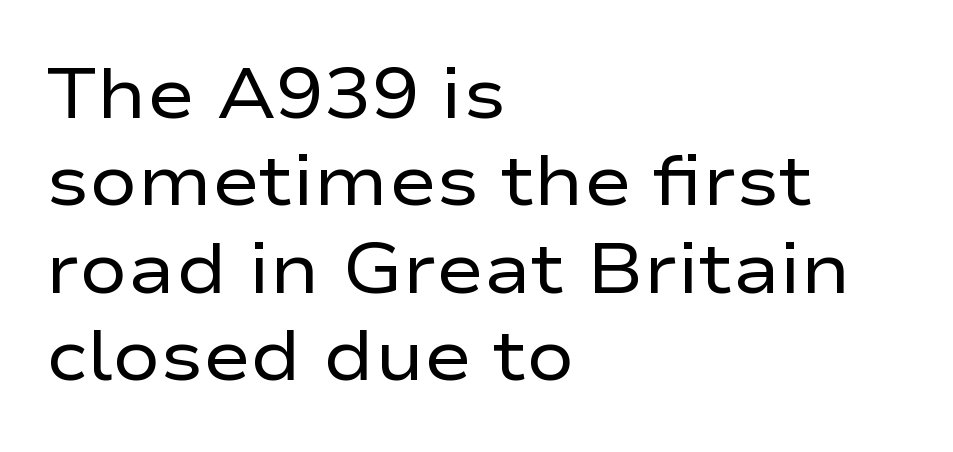
The image shows 71 px regular-weight, wide sans-serif type, upright; set left-aligned, line spacing 1.23x, normal letter spacing, not underlined; low stroke contrast and a medium x-height.
